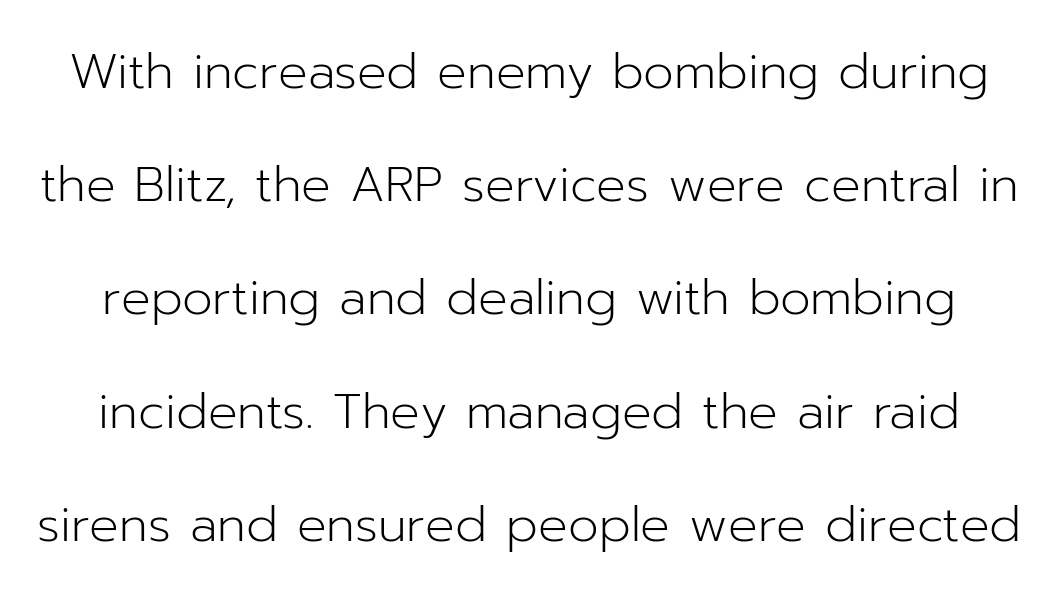
Q: Is the text bold? A: No.
Q: Is the text italic (slanted)? A: No, it is upright.
Q: Is the typeface a serif or a sans-serif typeface? A: Sans-serif.
Q: Is the text underlined? A: No.
Q: Is the spacing between letters normal or unusually wide? A: Normal.
Q: Is the spacing between lines tight, normal or loose? A: Loose.
Q: Width (condensed, normal, or wide)? A: Normal.
Q: Stroke contrast? A: Low.
Q: x-height? A: Medium.
Q: Monospaced? A: No.
